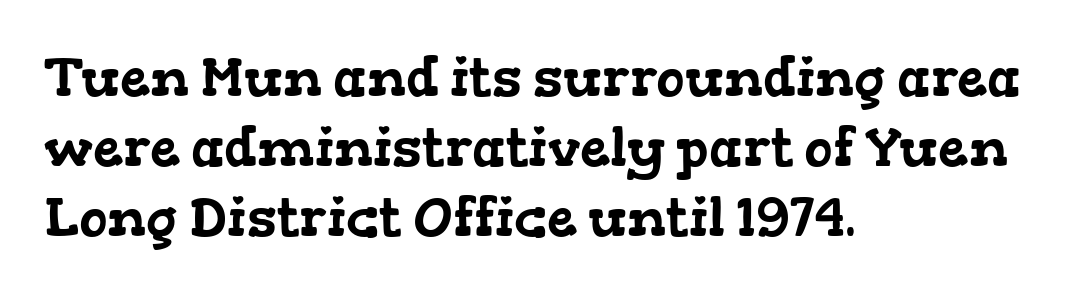
{"serif": "yes", "width": "wide", "stroke_contrast": "low", "x_height": "medium", "monospaced": "no", "underline": "no", "align": "left", "line_spacing": "normal", "line_spacing_ratio": 1.3, "letter_spacing": "normal", "letter_spacing_em": 0.0, "glyph_px": 54}
